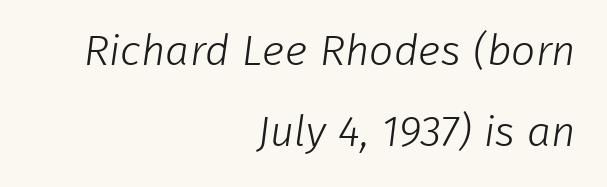
{"serif": "no", "bold": "no", "weight": "light", "width": "normal", "stroke_contrast": "low", "x_height": "medium", "monospaced": "no", "underline": "no", "align": "right", "line_spacing_ratio": 1.88, "letter_spacing": "normal", "letter_spacing_em": 0.0, "glyph_px": 43}
